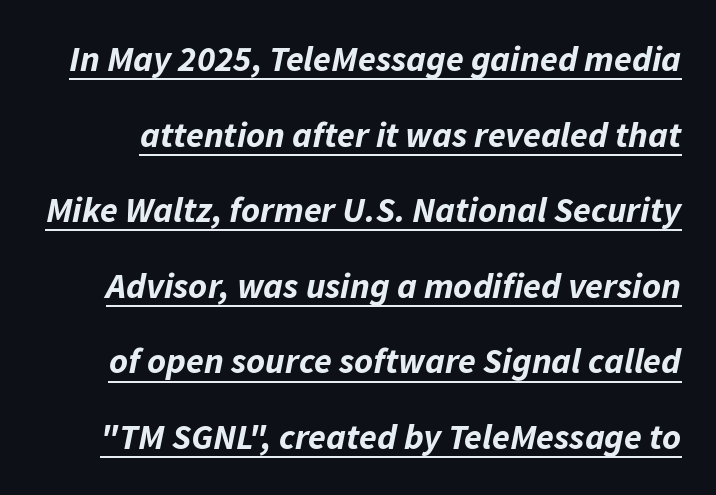
The image shows 36 px bold type, italic (leaning right); set loose line spacing (2.1x), normal letter spacing, underlined; low stroke contrast and a medium x-height.
